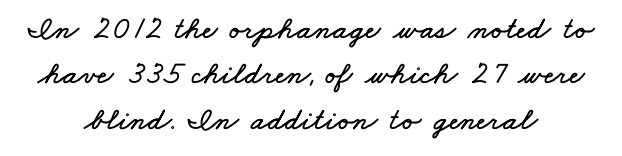
The image shows 32 px wide type; set centered, normal line spacing (1.42x), normal letter spacing, not underlined; low stroke contrast and a small x-height.
